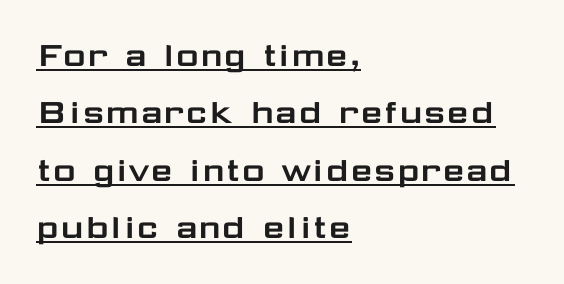
{"serif": "no", "italic": "no", "width": "wide", "stroke_contrast": "low", "x_height": "medium", "monospaced": "no", "underline": "yes", "align": "left", "line_spacing": "normal", "line_spacing_ratio": 1.47, "letter_spacing": "normal", "letter_spacing_em": 0.0, "glyph_px": 39}
